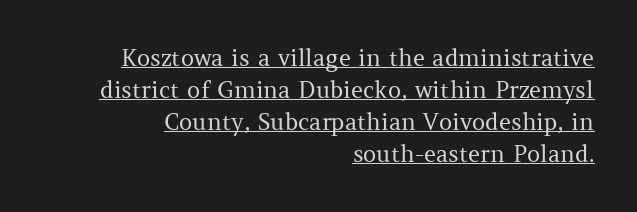
Nobody touched the tracking dial on this one. Heaviness? Minimal to ordinary, like unemphasized prose. A student would call this right alignment; a typographer would say flush right, rag left. Evenly set lines give the paragraph a standard silhouette. You can see a thin bar hugging the bottom of the glyphs. If you drew a line through each stem, it would be perfectly vertical.
